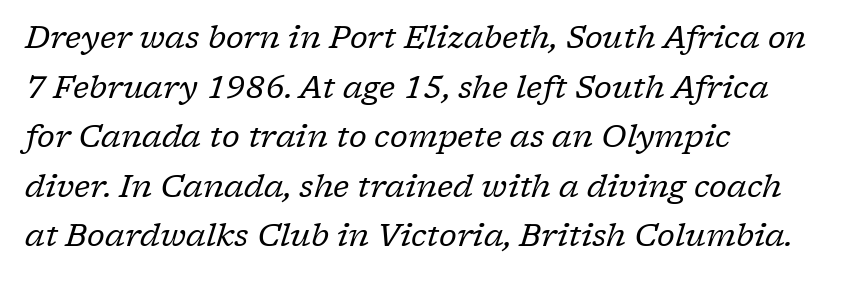
Q: Is the text bold? A: No.
Q: Is the text italic (slanted)? A: Yes, it leans right by about 17 degrees.
Q: Is the typeface a serif or a sans-serif typeface? A: Serif.
Q: Is the text underlined? A: No.
Q: How is the paragraph aligned? A: Left-aligned.
Q: Is the spacing between letters normal or unusually wide? A: Normal.
Q: Is the spacing between lines tight, normal or loose? A: Normal.
Q: Width (condensed, normal, or wide)? A: Normal.
Q: Stroke contrast? A: Low.
Q: x-height? A: Medium.
Q: Monospaced? A: No.
